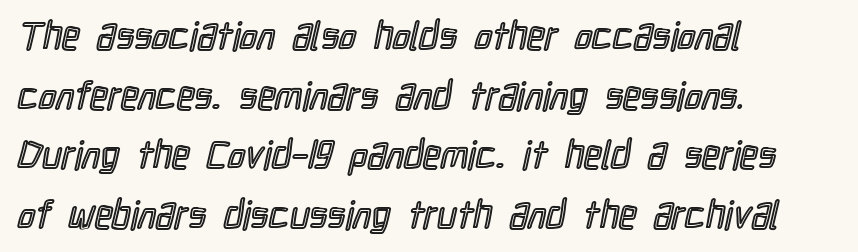
The image shows 39 px condensed type; set left-aligned, normal line spacing (1.53x), normal letter spacing, not underlined; a medium x-height.
